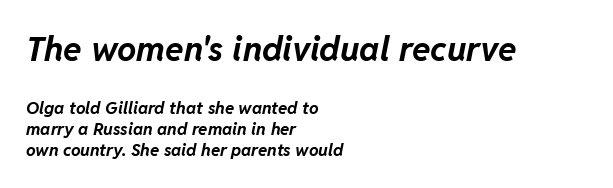
The image shows 34 px bold type, italic (leaning right); set left-aligned, normal line spacing (1.25x), normal letter spacing, not underlined; the first (top) block is 2.0x larger; low stroke contrast and a medium x-height.
